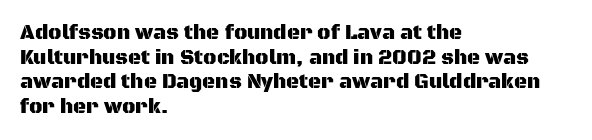
Here the glyphs are tracked normally, forming tight word shapes. The baseline area is clear. Ascenders rise straight up at ninety degrees. These lines stack with their left ends in a neat column.
